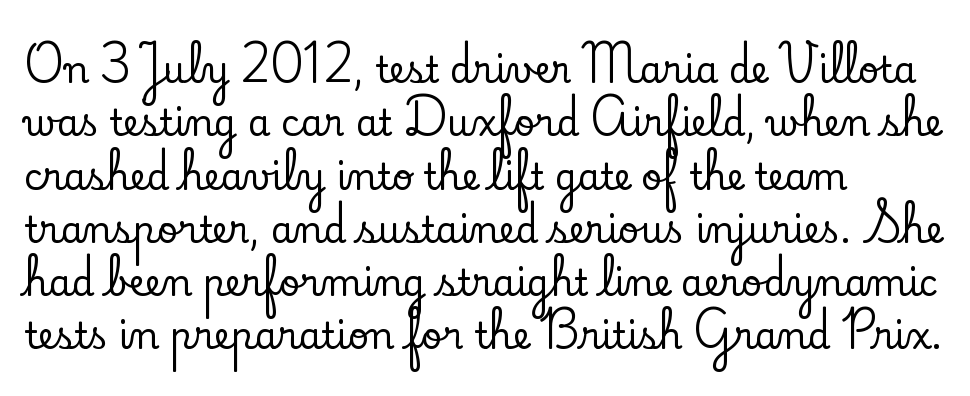
Casual observation: everything's shoved over to the left. Varying glyph widths throughout — classic text-font behaviour. Serifs: yes, visible at the terminals of the letterforms. The area under the type is left untouched. Spacing between characters is what you'd get straight out of the box. Horizontal bands of white between lines are of average thickness.
